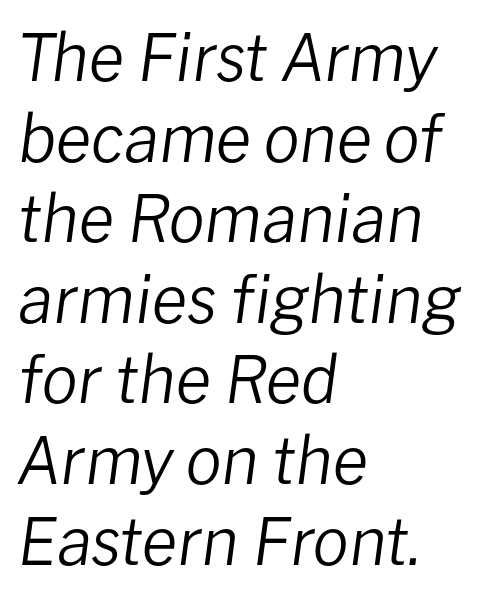
{"italic": "yes", "lean": "right", "slant_degrees": 8, "bold": "no", "weight": "regular", "width": "normal", "stroke_contrast": "low", "x_height": "medium", "monospaced": "no", "underline": "no", "align": "left", "line_spacing_ratio": 1.24, "letter_spacing": "normal", "letter_spacing_em": 0.0, "glyph_px": 65}
